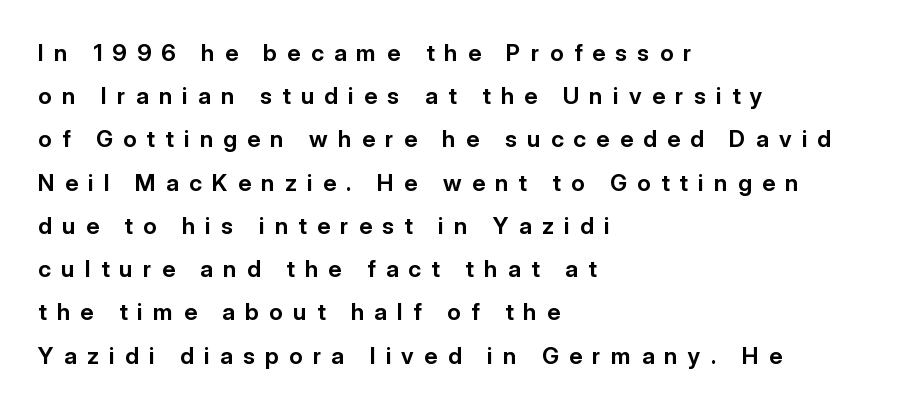
These lines are set flush left with a ragged right edge. Tracking here is generous; glyphs stand well apart from one another. The glyphs are unaccompanied by any horizontal stroke below them. Heft: maximum for text — a bold. The lettering stays uniformly vertical, giving the passage a roman look.
